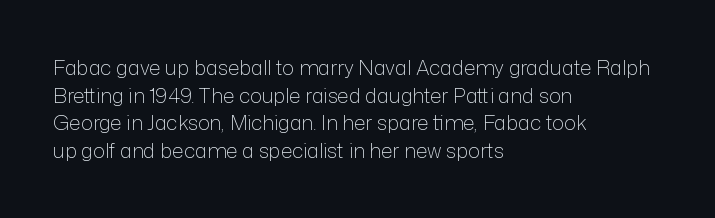
This rendering leaves character spacing at its baseline value. These lines stack with their left ends in a neat column. Reading down the column, the eye jumps a familiar distance to each next line. Stroke mass is kept to a normal reading level or below. Unlike italic type, these characters show no tilt at all. No word sits above an underline.
